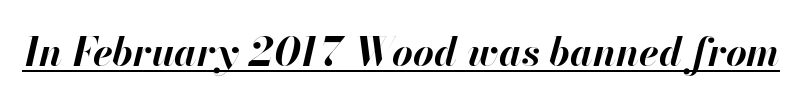
These words are printed bold, with thick strokes throughout. Here the designer chose a conventional face with non-uniform glyph widths. Words appear dense and cohesive because spacing is normal. The text carries the slant typical of an italic or oblique font. The typesetter has applied underlining to the passage shown.
